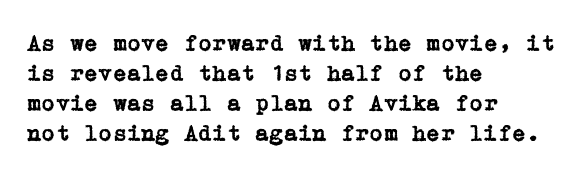
The rendering keeps characters at their native spacing. The string is rendered with underlining switched off. It's the straight-up-and-down kind of type. The paragraph has a hard left edge and a soft right edge. One glance says typical: line gaps are just what's usual.
